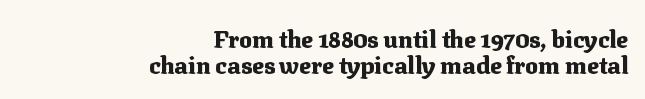
The image shows 24 px bold type, upright; set right-aligned, tight line spacing (1.08x), normal letter spacing, not underlined.
